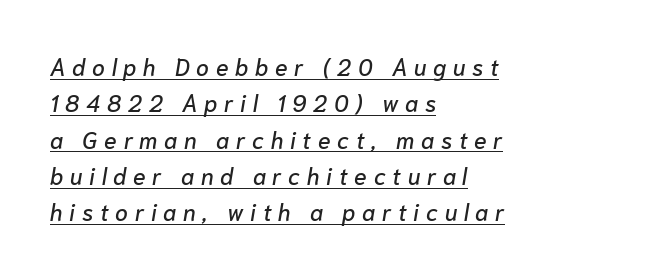
{"italic": "yes", "lean": "right", "slant_degrees": 10, "underline": "yes", "align": "left", "line_spacing": "normal", "line_spacing_ratio": 1.58, "letter_spacing": "wide", "letter_spacing_em": 0.29, "glyph_px": 23}
